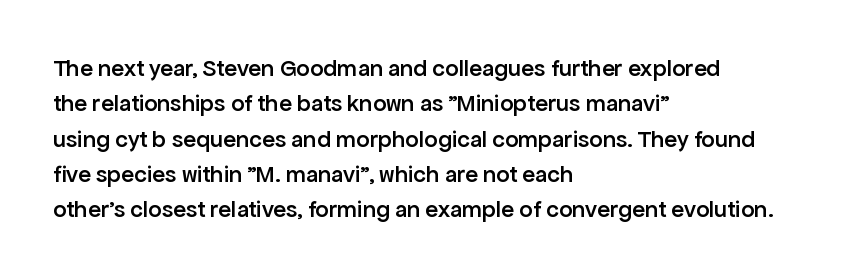
A fair bit of extra ink — the face is semibold, not bold. A roman cut, with each character standing at attention. The ragged edge is on the right, which tells us the setting is flush left. Leading: standard. The area under the type is left untouched.
